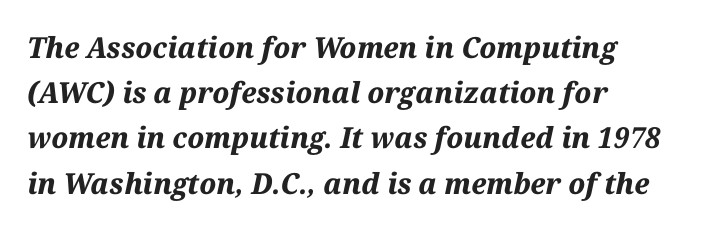
{"italic": "yes", "lean": "right", "slant_degrees": 12, "bold": "yes", "weight": "bold", "width": "normal", "stroke_contrast": "medium", "x_height": "medium", "monospaced": "no", "underline": "no", "align": "left", "line_spacing": "normal", "line_spacing_ratio": 1.56, "letter_spacing": "normal", "letter_spacing_em": 0.0, "glyph_px": 29}
